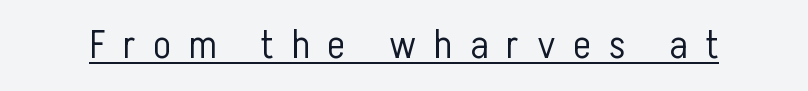
What stands out about the letter spacing? Its width — letters are far apart. You can tell it's not italic because the verticals are truly vertical. Heaviness? Minimal to ordinary, like unemphasized prose. Unlike a traditional serif, this face leaves its strokes unadorned. Each letter keeps its own natural width here, so spacing adapts to shape.
